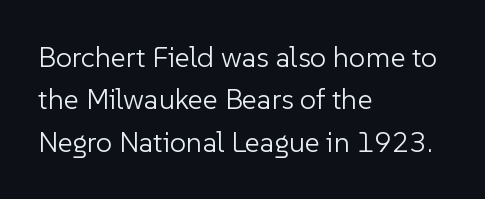
The image shows 29 px light sans-serif type, upright; set left-aligned, normal line spacing (1.46x), normal letter spacing, not underlined; low stroke contrast and a medium x-height.
